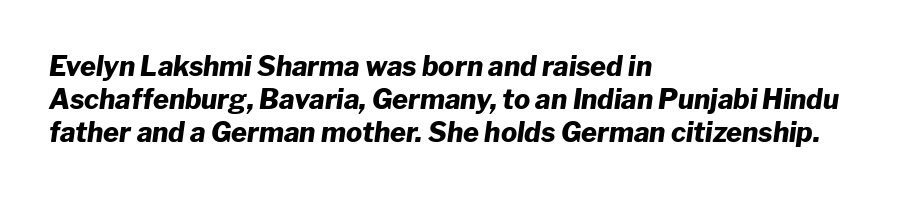
The paragraph shown leans on its left margin. Each glyph is drawn with heavy, bold strokes. The axis of the letterforms is tilted away from vertical. Is the letter spacing exaggerated? No — it looks like the ordinary default.
